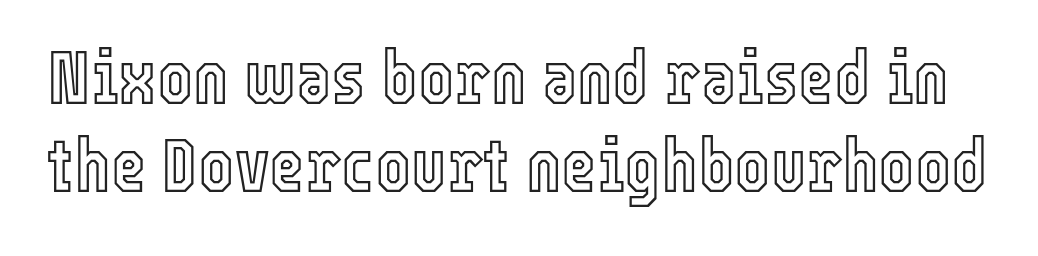
Q: Is the text italic (slanted)? A: No, it is upright.
Q: Is the text underlined? A: No.
Q: Is the spacing between letters normal or unusually wide? A: Normal.
Q: Width (condensed, normal, or wide)? A: Condensed.
Q: x-height? A: Medium.
Q: Monospaced? A: No.
